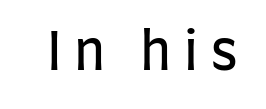
{"serif": "no", "italic": "no", "bold": "no", "weight": "regular", "width": "condensed", "stroke_contrast": "low", "x_height": "large", "monospaced": "no", "underline": "no", "letter_spacing": "wide", "letter_spacing_em": 0.23, "glyph_px": 52}
